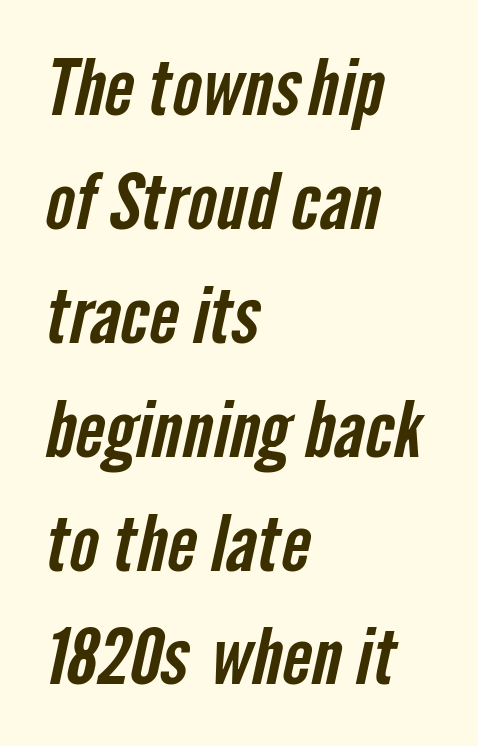
{"serif": "no", "width": "condensed", "stroke_contrast": "low", "x_height": "medium", "monospaced": "no", "underline": "no", "align": "left", "line_spacing": "normal", "line_spacing_ratio": 1.46, "letter_spacing": "normal", "letter_spacing_em": 0.0, "glyph_px": 78}
